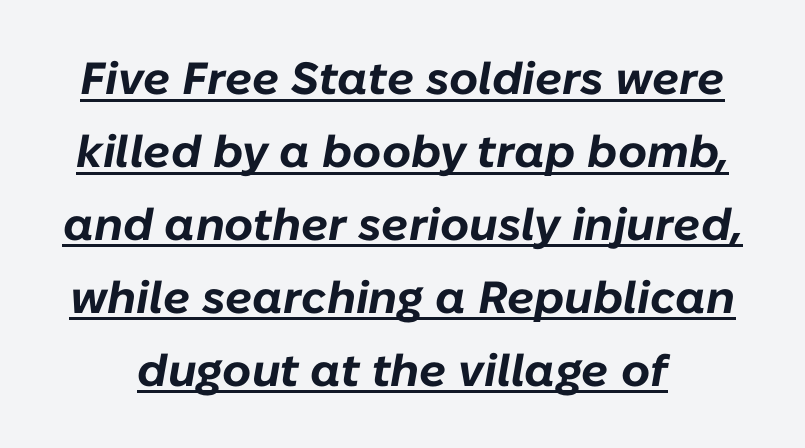
Like a heading marked for emphasis, these lines bear an underscore. Glyph-to-glyph distance matches everyday printed text. You can tell it's italic because the verticals aren't actually vertical. The rendering uses a bold face; every stroke is thick and dark.
